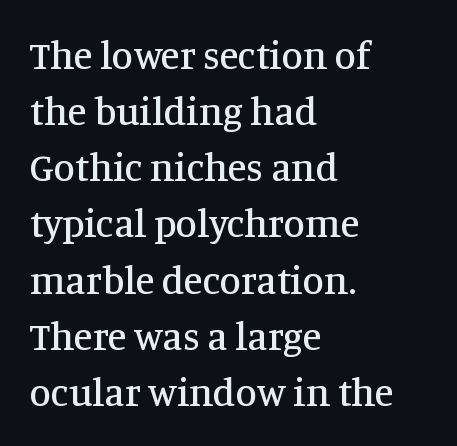
{"serif": "yes", "italic": "no", "width": "normal", "stroke_contrast": "medium", "x_height": "large", "monospaced": "no", "underline": "no", "align": "left", "line_spacing": "normal", "line_spacing_ratio": 1.44, "letter_spacing": "normal", "letter_spacing_em": 0.0, "glyph_px": 39}
